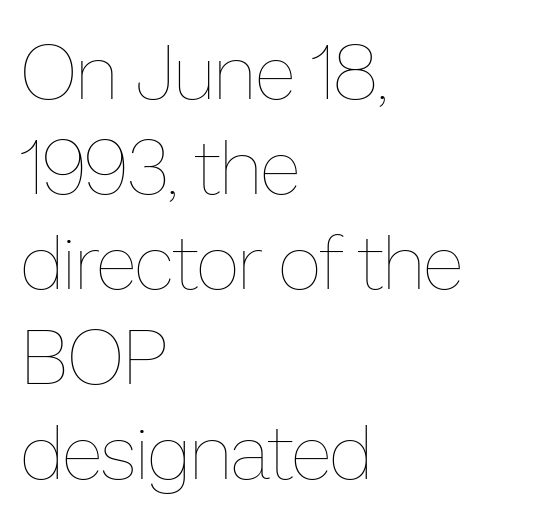
{"italic": "no", "bold": "no", "weight": "thin", "width": "normal", "stroke_contrast": "low", "x_height": "medium", "monospaced": "no", "underline": "no", "align": "left", "line_spacing": "normal", "line_spacing_ratio": 1.25, "letter_spacing": "normal", "letter_spacing_em": 0.0, "glyph_px": 76}
